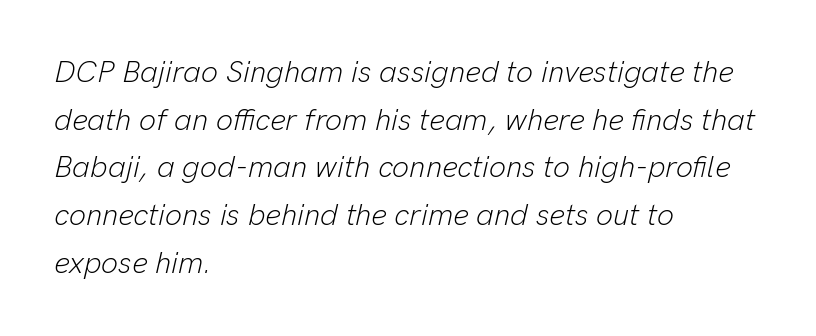
{"italic": "yes", "lean": "right", "slant_degrees": 13, "bold": "no", "weight": "light", "width": "normal", "stroke_contrast": "low", "x_height": "medium", "monospaced": "no", "underline": "no", "align": "left", "line_spacing": "normal", "line_spacing_ratio": 1.59, "letter_spacing": "normal", "letter_spacing_em": 0.0, "glyph_px": 30}
